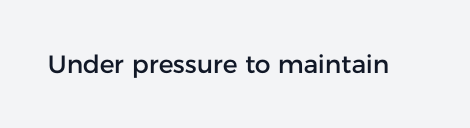
The image shows 25 px text type, upright; set normal letter spacing, not underlined.
